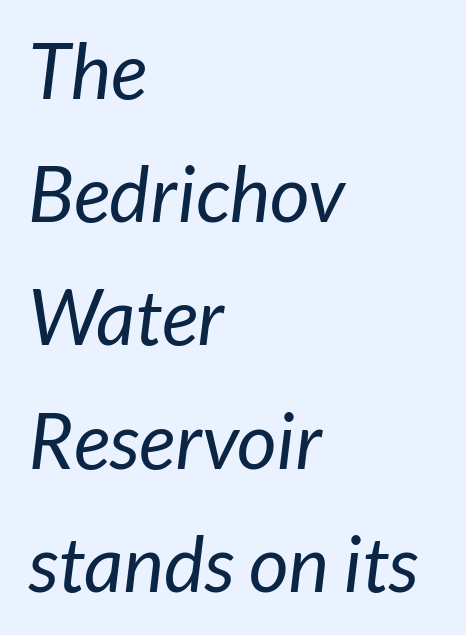
{"serif": "no", "bold": "no", "weight": "regular", "width": "normal", "stroke_contrast": "low", "x_height": "medium", "monospaced": "no", "underline": "no", "align": "left", "line_spacing": "normal", "line_spacing_ratio": 1.6, "letter_spacing": "normal", "letter_spacing_em": 0.0, "glyph_px": 77}
